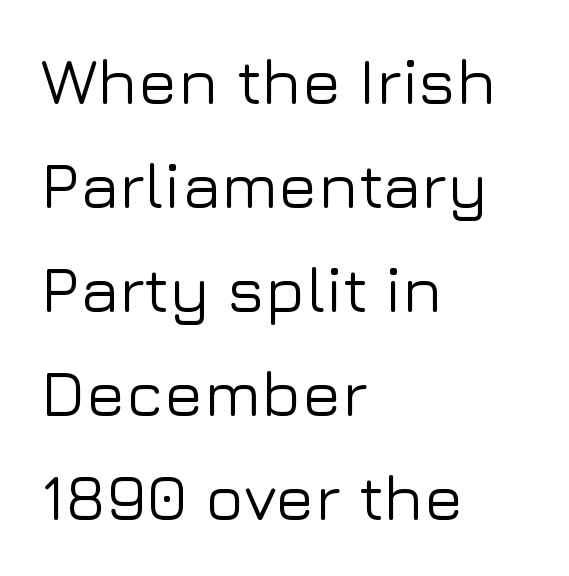
{"serif": "no", "italic": "no", "width": "normal", "stroke_contrast": "low", "x_height": "medium", "monospaced": "no", "underline": "no", "align": "left", "line_spacing": "normal", "line_spacing_ratio": 1.6, "letter_spacing": "normal", "letter_spacing_em": 0.0, "glyph_px": 65}
